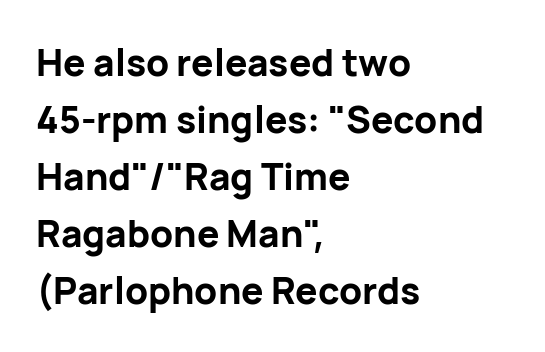
{"serif": "no", "italic": "no", "bold": "yes", "weight": "bold", "width": "normal", "stroke_contrast": "low", "x_height": "medium", "monospaced": "no", "underline": "no", "align": "left", "line_spacing": "normal", "line_spacing_ratio": 1.54, "letter_spacing": "normal", "letter_spacing_em": 0.0, "glyph_px": 37}
